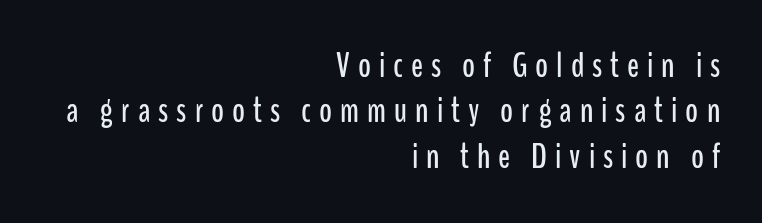
Do the characters align in a grid? No, the font is proportional. If you measured baseline to baseline, you'd find a middling distance. The typography opts for an upright posture over an oblique one. Underline: absent. Compared with typical body copy, the letter spacing here is much looser.
